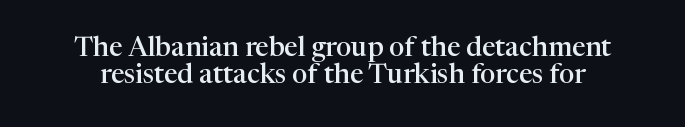
{"italic": "no", "bold": "semi", "underline": "no", "line_spacing": "tight", "line_spacing_ratio": 1.0, "letter_spacing": "normal", "letter_spacing_em": 0.0, "glyph_px": 27}
